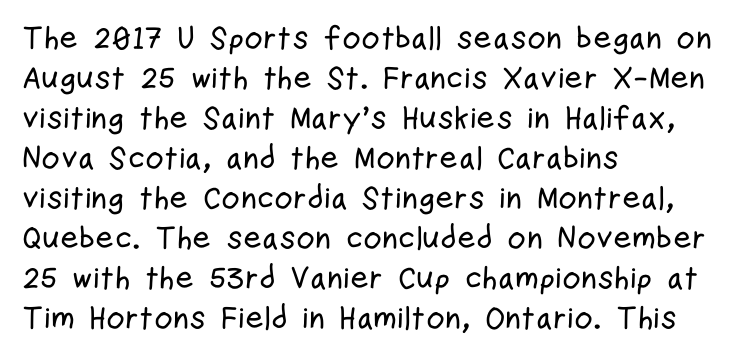
{"serif": "no", "italic": "no", "width": "condensed", "stroke_contrast": "low", "x_height": "medium", "monospaced": "no", "underline": "no", "align": "left", "line_spacing": "normal", "line_spacing_ratio": 1.25, "letter_spacing": "normal", "letter_spacing_em": 0.0, "glyph_px": 32}
